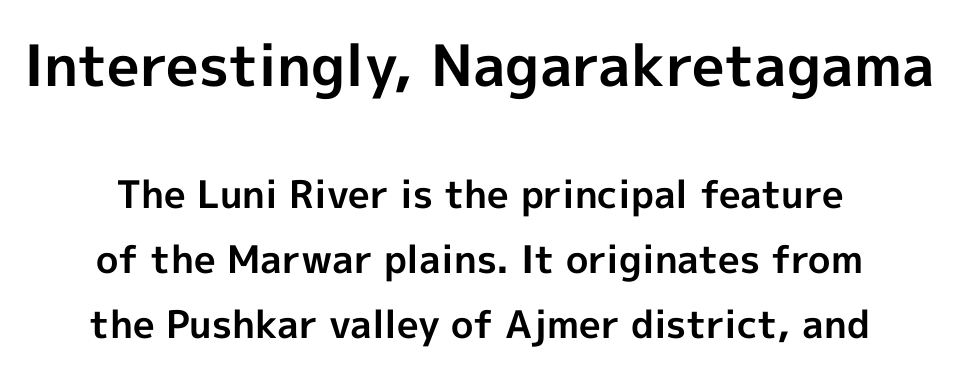
Q: Is the text bold? A: Yes.
Q: Is the text italic (slanted)? A: No, it is upright.
Q: Is the typeface a serif or a sans-serif typeface? A: Sans-serif.
Q: Is the text underlined? A: No.
Q: How is the paragraph aligned? A: Centered.
Q: Is the spacing between letters normal or unusually wide? A: Normal.
Q: Which block of text is set in a larger size, the first (top) or the second (bottom)? A: The first (top) one.
Q: Width (condensed, normal, or wide)? A: Normal.
Q: x-height? A: Medium.
Q: Monospaced? A: No.
